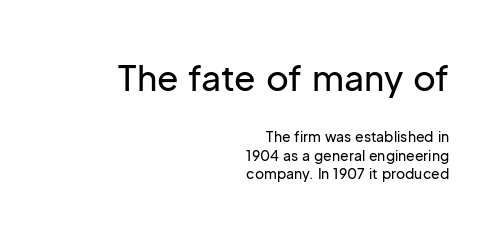
Stroke terminals: plain, sans-serif. Decoration check: the copy has no underline. A student would notice the top passage is typeset larger than what follows. Compared with a flush-left layout, this one pins lines to the opposite, right side.
